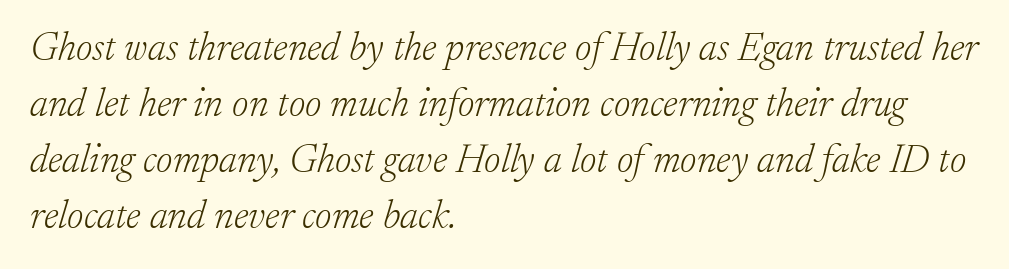
Q: Is the text bold? A: No.
Q: Is the text italic (slanted)? A: Yes, it leans right by about 17 degrees.
Q: Is the typeface a serif or a sans-serif typeface? A: Serif.
Q: Is the text underlined? A: No.
Q: How is the paragraph aligned? A: Left-aligned.
Q: Is the spacing between letters normal or unusually wide? A: Normal.
Q: Is the spacing between lines tight, normal or loose? A: Normal.
Q: Width (condensed, normal, or wide)? A: Normal.
Q: Stroke contrast? A: Low.
Q: x-height? A: Small.
Q: Monospaced? A: No.
